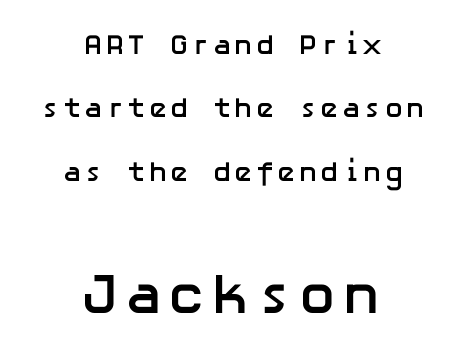
Q: Is the text bold? A: Yes.
Q: Is the text italic (slanted)? A: No, it is upright.
Q: Is the typeface a serif or a sans-serif typeface? A: Sans-serif.
Q: Is the text underlined? A: No.
Q: How is the paragraph aligned? A: Centered.
Q: Is the spacing between lines tight, normal or loose? A: Loose.
Q: Which block of text is set in a larger size, the first (top) or the second (bottom)? A: The second (bottom) one.
Q: Width (condensed, normal, or wide)? A: Normal.
Q: Stroke contrast? A: Low.
Q: x-height? A: Medium.
